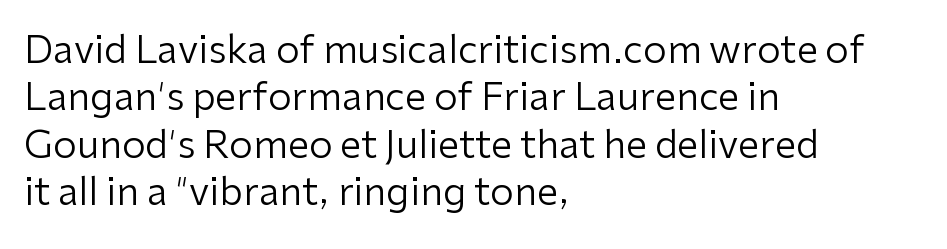
The image shows 38 px regular-weight sans-serif type, upright; set left-aligned, normal line spacing (1.25x), normal letter spacing, not underlined; low stroke contrast and a medium x-height.
